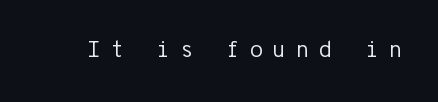
{"italic": "no", "bold": "no", "underline": "no", "letter_spacing": "wide", "letter_spacing_em": 0.39, "glyph_px": 23}
